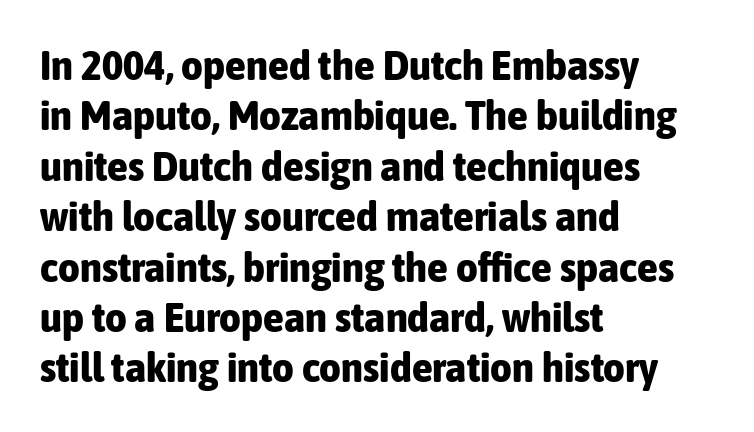
Q: Is the text bold? A: Yes.
Q: Is the text italic (slanted)? A: No, it is upright.
Q: Is the typeface a serif or a sans-serif typeface? A: Sans-serif.
Q: Is the text underlined? A: No.
Q: How is the paragraph aligned? A: Left-aligned.
Q: Is the spacing between letters normal or unusually wide? A: Normal.
Q: Width (condensed, normal, or wide)? A: Condensed.
Q: Stroke contrast? A: Low.
Q: x-height? A: Medium.
Q: Monospaced? A: No.
